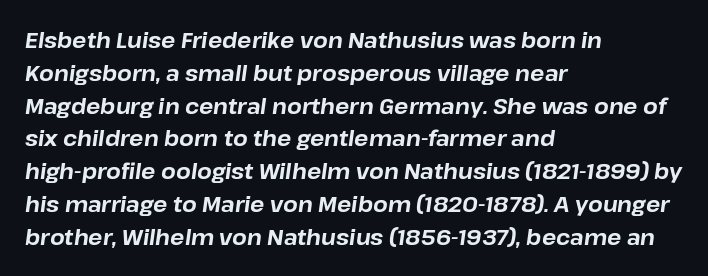
The image shows 21 px bold type, italic (leaning right); set left-aligned, normal line spacing (1.56x), normal letter spacing, not underlined.
